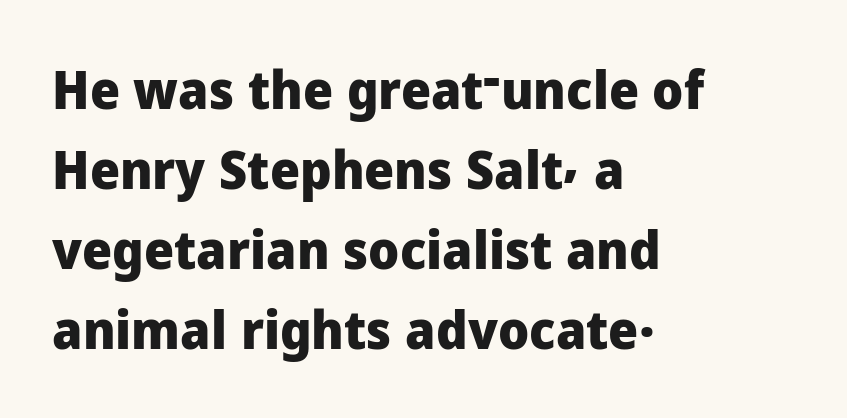
Q: Is the text bold? A: Yes.
Q: Is the text italic (slanted)? A: No, it is upright.
Q: Is the typeface a serif or a sans-serif typeface? A: Sans-serif.
Q: Is the text underlined? A: No.
Q: How is the paragraph aligned? A: Left-aligned.
Q: Is the spacing between letters normal or unusually wide? A: Normal.
Q: Is the spacing between lines tight, normal or loose? A: Normal.
Q: Width (condensed, normal, or wide)? A: Normal.
Q: Stroke contrast? A: Low.
Q: x-height? A: Medium.
Q: Monospaced? A: No.
